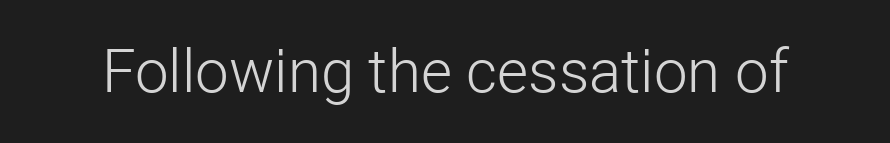
Q: Is the text bold? A: No.
Q: Is the text italic (slanted)? A: No, it is upright.
Q: Is the typeface a serif or a sans-serif typeface? A: Sans-serif.
Q: Is the text underlined? A: No.
Q: Is the spacing between letters normal or unusually wide? A: Normal.
Q: Width (condensed, normal, or wide)? A: Normal.
Q: Stroke contrast? A: Low.
Q: x-height? A: Medium.
Q: Monospaced? A: No.
